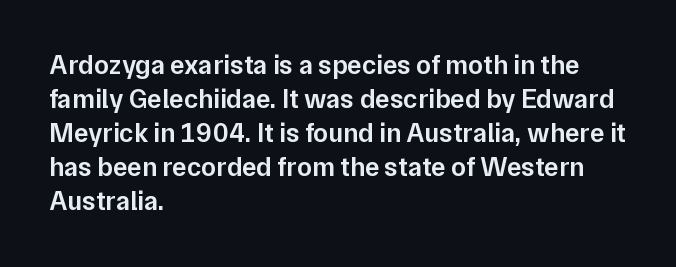
{"italic": "no", "bold": "semi", "underline": "no", "align": "left", "line_spacing": "normal", "line_spacing_ratio": 1.26, "letter_spacing": "normal", "letter_spacing_em": 0.0, "glyph_px": 27}
